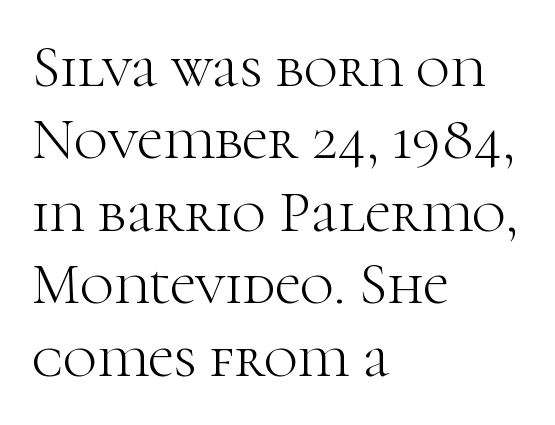
This is serif lettering, the kind often seen in printed books. The words here are not underlined. The face used here is proportionally spaced, like ordinary book or web type. Counters stay open thanks to moderate or lighter strokes. The lettering stays uniformly vertical, giving the passage a roman look.
